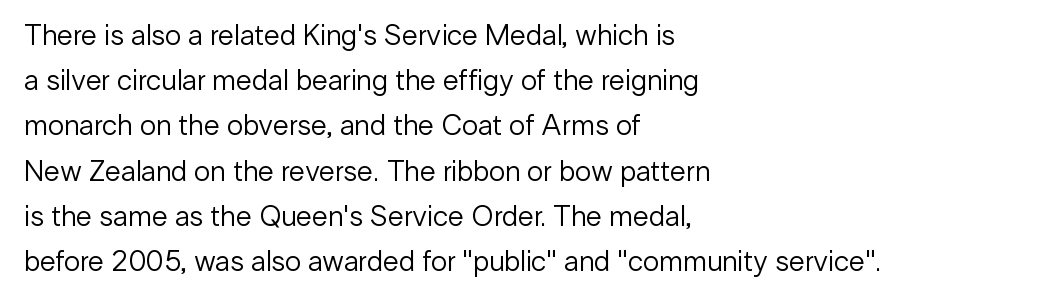
{"serif": "no", "italic": "no", "bold": "no", "weight": "regular", "width": "normal", "stroke_contrast": "low", "x_height": "medium", "monospaced": "no", "underline": "no", "align": "left", "line_spacing": "normal", "line_spacing_ratio": 1.56, "letter_spacing": "normal", "letter_spacing_em": 0.0, "glyph_px": 29}
